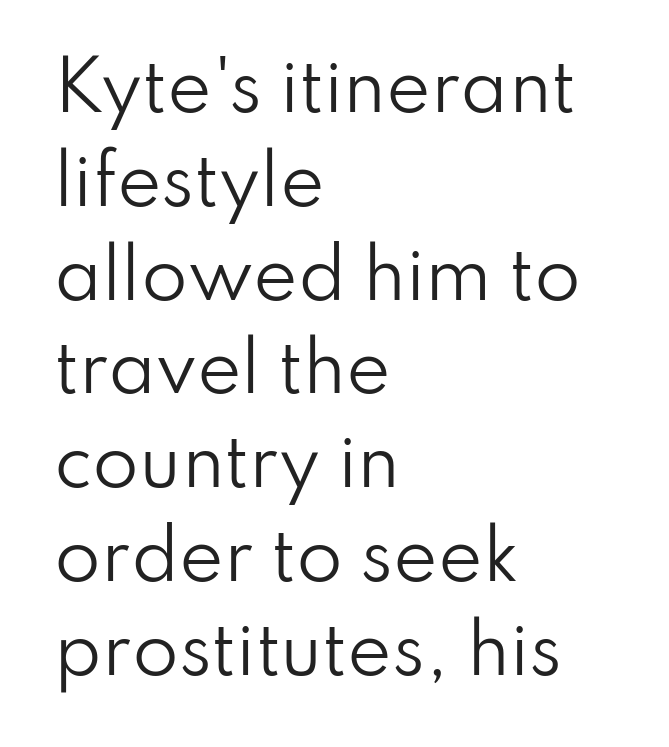
Q: Is the text bold? A: No.
Q: Is the text italic (slanted)? A: No, it is upright.
Q: Is the typeface a serif or a sans-serif typeface? A: Sans-serif.
Q: Is the text underlined? A: No.
Q: How is the paragraph aligned? A: Left-aligned.
Q: Is the spacing between letters normal or unusually wide? A: Normal.
Q: Is the spacing between lines tight, normal or loose? A: Normal.
Q: Width (condensed, normal, or wide)? A: Normal.
Q: Stroke contrast? A: Low.
Q: x-height? A: Small.
Q: Monospaced? A: No.
